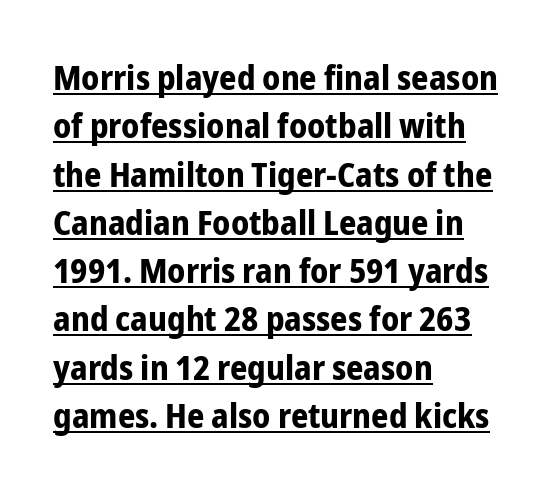
The image shows 34 px bold, condensed sans-serif type, upright; set left-aligned, normal line spacing (1.42x), normal letter spacing, underlined; low stroke contrast and a medium x-height.
